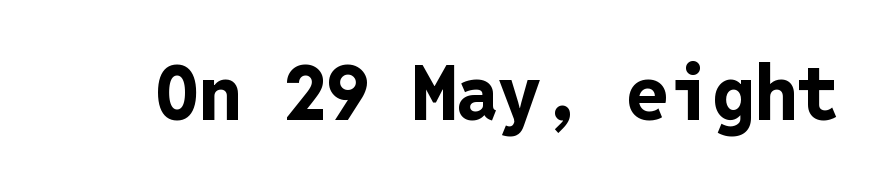
Q: Is the text bold? A: Yes.
Q: Is the text italic (slanted)? A: No, it is upright.
Q: Is the typeface a serif or a sans-serif typeface? A: Sans-serif.
Q: Is the text underlined? A: No.
Q: Is the spacing between letters normal or unusually wide? A: Normal.
Q: Width (condensed, normal, or wide)? A: Normal.
Q: Stroke contrast? A: Low.
Q: x-height? A: Medium.
Q: Monospaced? A: Yes.
